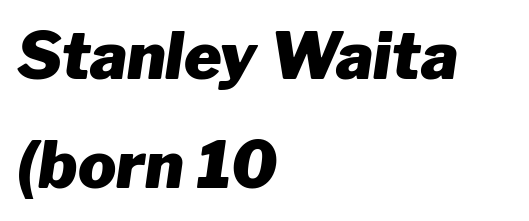
Q: Is the text bold? A: Yes.
Q: Is the text italic (slanted)? A: Yes, it leans right by about 8 degrees.
Q: Is the text underlined? A: No.
Q: How is the paragraph aligned? A: Left-aligned.
Q: Is the spacing between letters normal or unusually wide? A: Normal.
Q: Is the spacing between lines tight, normal or loose? A: Normal.
Q: Width (condensed, normal, or wide)? A: Normal.
Q: Stroke contrast? A: Low.
Q: x-height? A: Medium.
Q: Monospaced? A: No.
